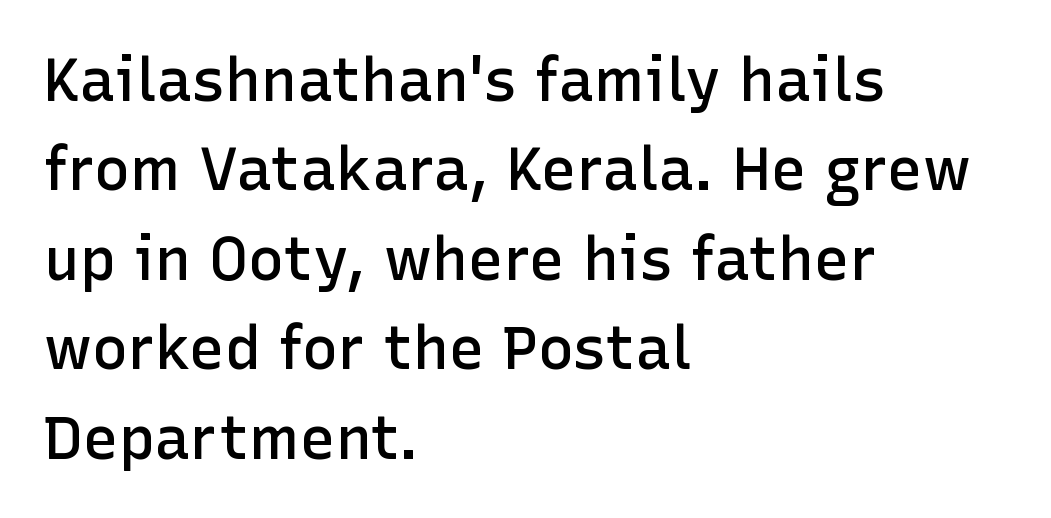
Q: Is the text bold? A: Semi-bold.
Q: Is the text italic (slanted)? A: No, it is upright.
Q: Is the typeface a serif or a sans-serif typeface? A: Sans-serif.
Q: Is the text underlined? A: No.
Q: How is the paragraph aligned? A: Left-aligned.
Q: Is the spacing between letters normal or unusually wide? A: Normal.
Q: Is the spacing between lines tight, normal or loose? A: Normal.
Q: Width (condensed, normal, or wide)? A: Normal.
Q: Stroke contrast? A: Low.
Q: x-height? A: Medium.
Q: Monospaced? A: No.
